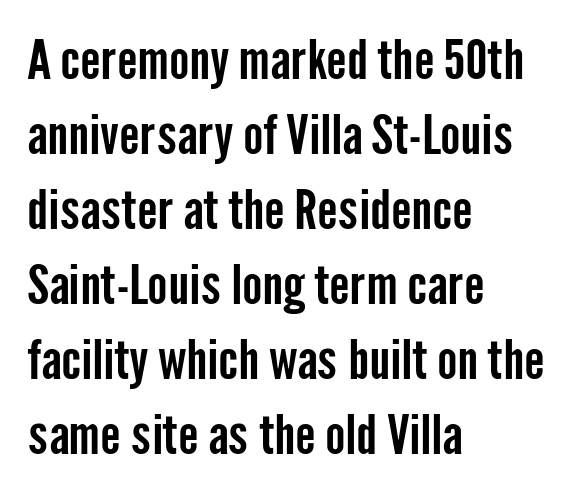
Compared with typical paragraphs, the rows here are spaced about the same. Varying glyph widths throughout — classic text-font behaviour. The lines are quadded left. The type sits square on the baseline with zero lean.
